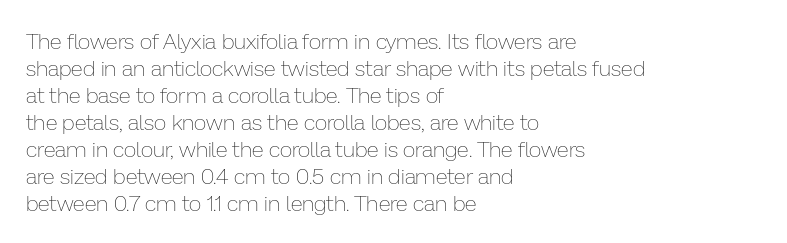
{"italic": "no", "bold": "no", "underline": "no", "align": "left", "line_spacing_ratio": 1.23, "letter_spacing": "normal", "letter_spacing_em": 0.0, "glyph_px": 22}
